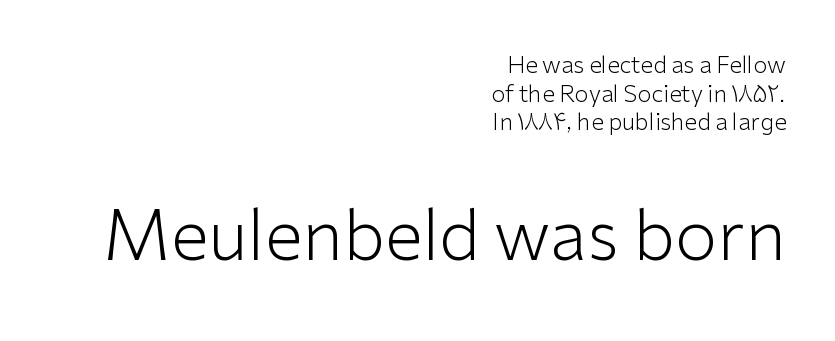
Is the stroke heavy? The answer is a plain regular-or-lighter. A sans-serif font was chosen for this passage. In terms of posture, this sample is upright. Caption: upper text group reduced, lower text group enlarged. Compared with a flush-left layout, this one pins lines to the opposite, right side.
